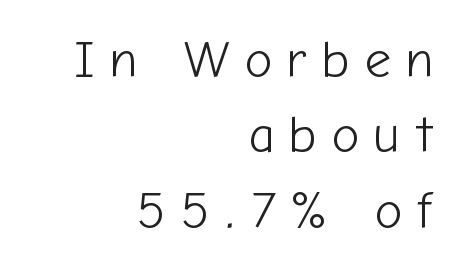
{"serif": "no", "italic": "no", "bold": "no", "weight": "light", "width": "normal", "stroke_contrast": "low", "x_height": "medium", "monospaced": "no", "underline": "no", "align": "right", "line_spacing": "normal", "line_spacing_ratio": 1.45, "letter_spacing": "wide", "letter_spacing_em": 0.28, "glyph_px": 52}
